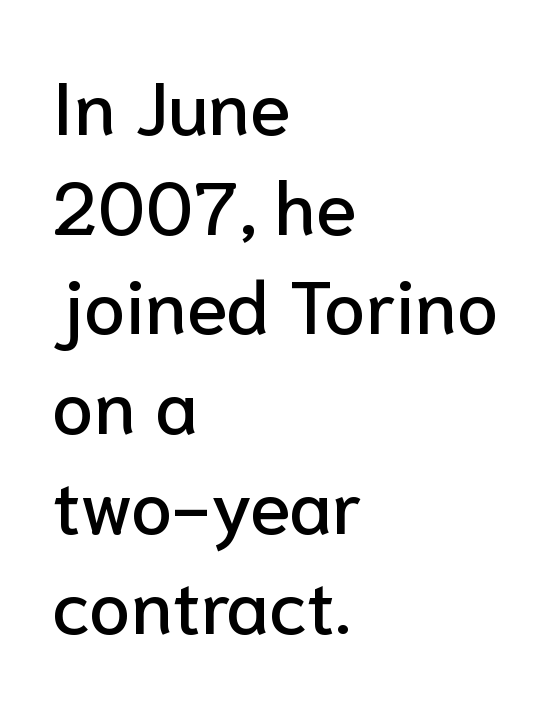
A typesetter would mark this as roman, not italic. Is the block centered? No — it sits flush against the left margin. Interline gaps are of average width in this sample. Look at the tracking — it's just the regular setting, nothing added. Decoration check: the copy has no underline.
